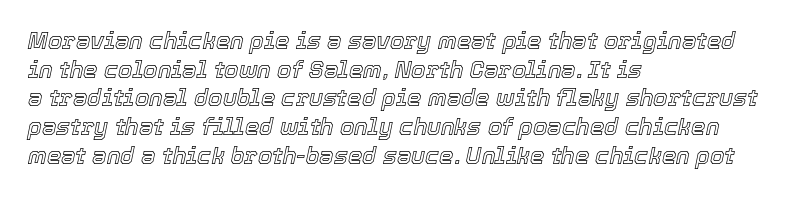
The image shows 23 px text type, italic (leaning right); set left-aligned, normal line spacing (1.25x), normal letter spacing, not underlined.
